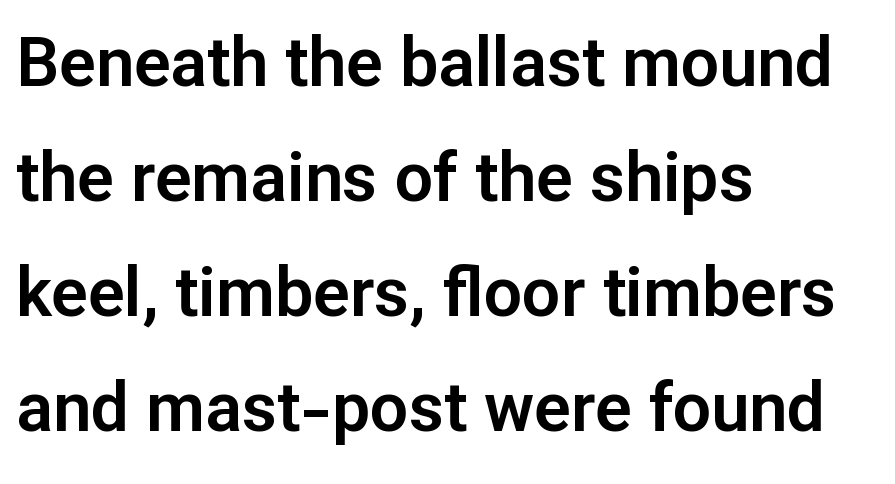
Q: Is the text italic (slanted)? A: No, it is upright.
Q: Is the typeface a serif or a sans-serif typeface? A: Sans-serif.
Q: Is the text underlined? A: No.
Q: How is the paragraph aligned? A: Left-aligned.
Q: Is the spacing between letters normal or unusually wide? A: Normal.
Q: Is the spacing between lines tight, normal or loose? A: Normal.
Q: Width (condensed, normal, or wide)? A: Normal.
Q: Stroke contrast? A: Low.
Q: x-height? A: Medium.
Q: Monospaced? A: No.
